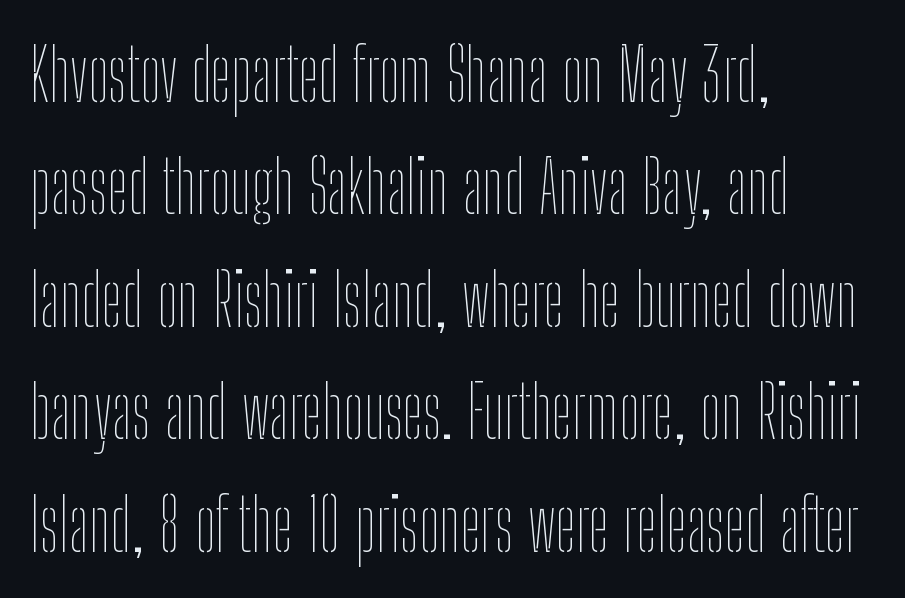
{"italic": "no", "bold": "no", "weight": "thin", "width": "condensed", "stroke_contrast": "low", "x_height": "medium", "monospaced": "no", "underline": "no", "align": "left", "line_spacing": "normal", "line_spacing_ratio": 1.54, "letter_spacing": "normal", "letter_spacing_em": 0.0, "glyph_px": 73}
